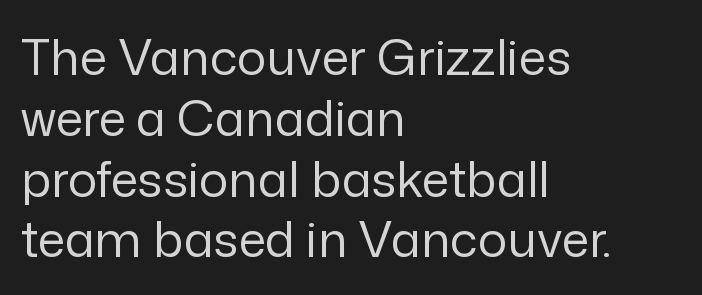
Character widths vary here, with narrow letters taking less room than wide ones. The type family on display is of the sans-serif kind. Each stroke keeps to a modest, everyday thickness or less. Visually the block forms a straight wall on the left and a jagged coastline on the right.
